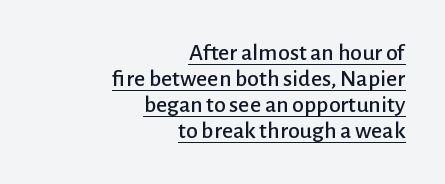
{"italic": "no", "underline": "yes", "align": "right", "line_spacing": "tight", "line_spacing_ratio": 1.09, "letter_spacing": "normal", "letter_spacing_em": 0.0, "glyph_px": 24}
